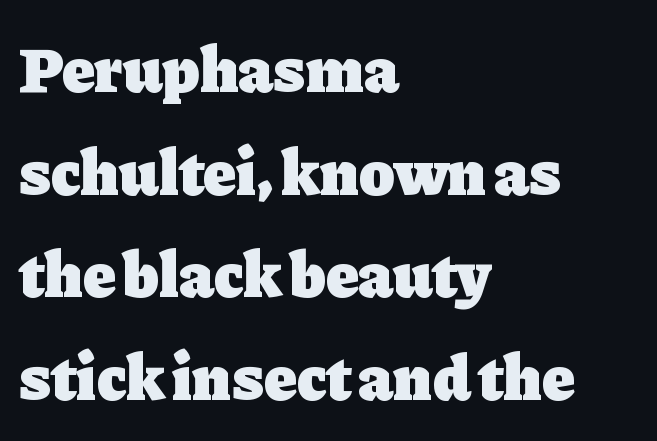
The image shows 65 px heavy serif type, upright; set left-aligned, normal line spacing (1.58x), normal letter spacing, not underlined; low stroke contrast and a medium x-height.
